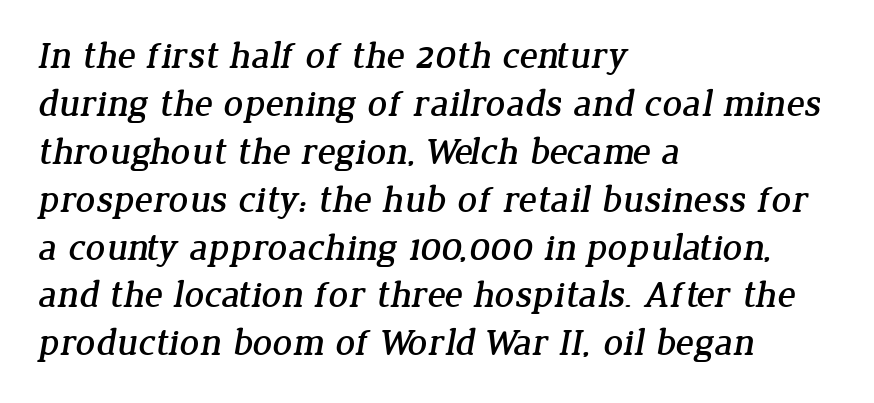
Q: Is the typeface a serif or a sans-serif typeface? A: Serif.
Q: Is the text underlined? A: No.
Q: How is the paragraph aligned? A: Left-aligned.
Q: Is the spacing between letters normal or unusually wide? A: Normal.
Q: Is the spacing between lines tight, normal or loose? A: Normal.
Q: Width (condensed, normal, or wide)? A: Normal.
Q: Stroke contrast? A: Low.
Q: x-height? A: Medium.
Q: Monospaced? A: No.
